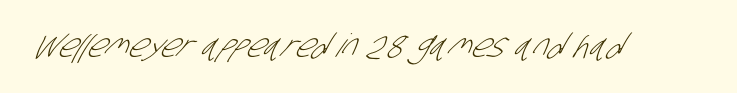
Do the characters align in a grid? No, the font is proportional. Type style note: lacks serifs. This reads as an unemphasized weight, regular at the heaviest. Inter-character spacing is left at the font's built-in metrics. No word sits above an underline.
